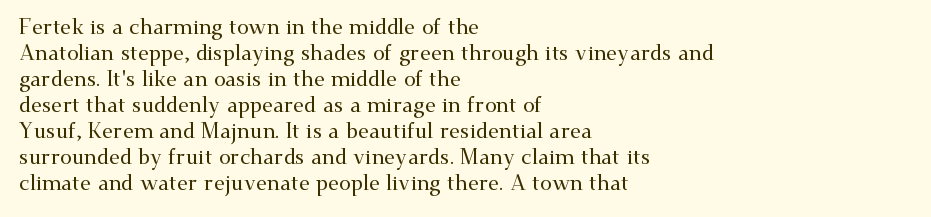
The typesetter chose a ragged-right arrangement here. The type sits square on the baseline with zero lean. There is no visible air inserted between adjacent glyphs. Has an underline been added? It has not.
